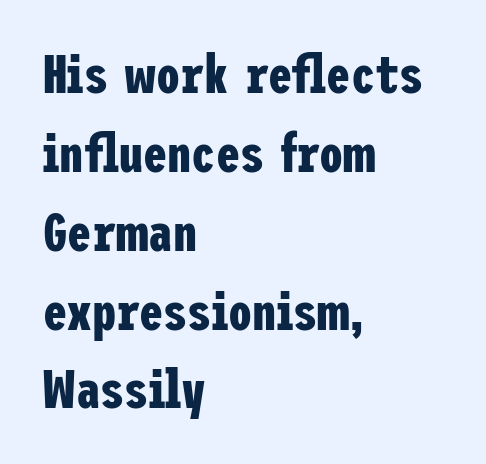
Q: Is the text bold? A: Yes.
Q: Is the text italic (slanted)? A: No, it is upright.
Q: Is the typeface a serif or a sans-serif typeface? A: Sans-serif.
Q: Is the text underlined? A: No.
Q: How is the paragraph aligned? A: Left-aligned.
Q: Is the spacing between letters normal or unusually wide? A: Normal.
Q: Is the spacing between lines tight, normal or loose? A: Normal.
Q: Width (condensed, normal, or wide)? A: Condensed.
Q: Stroke contrast? A: Low.
Q: x-height? A: Medium.
